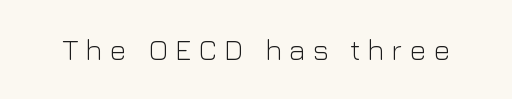
The image shows 29 px light sans-serif type, upright; set unusually wide letter spacing (+0.25 em), not underlined; low stroke contrast and a medium x-height.
